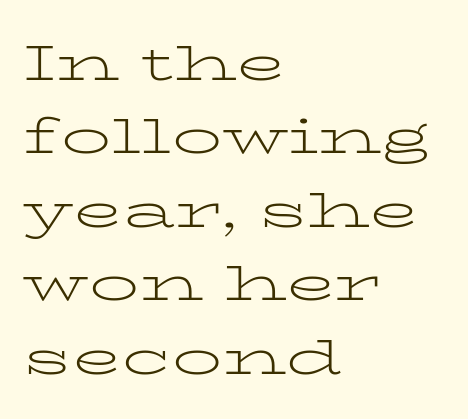
Note the varied advance widths — an 'i' is clearly narrower than an 'm'. The axis of the letterforms is exactly vertical. Vertical stems look standard width or narrower in stroke. The space between consecutive lines is moderate. Only glyphs here, with clear space below each row.
